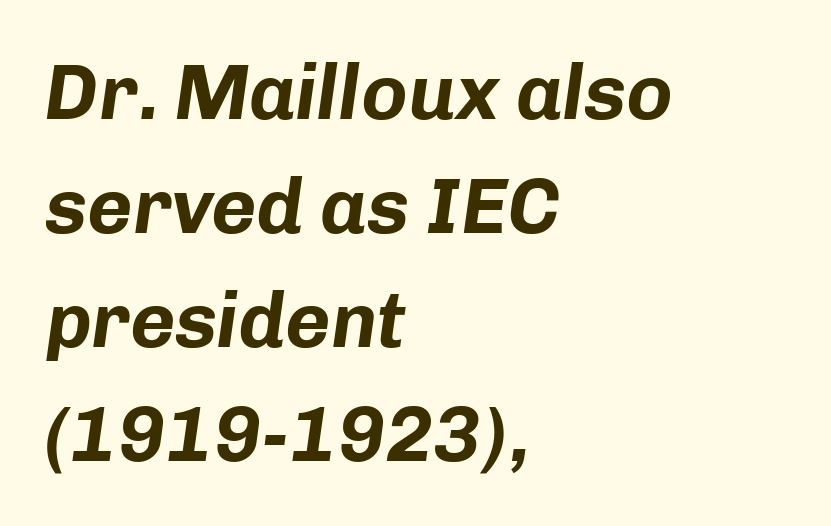
Q: Is the text bold? A: Yes.
Q: Is the text italic (slanted)? A: Yes, it leans right by about 8 degrees.
Q: Is the text underlined? A: No.
Q: How is the paragraph aligned? A: Left-aligned.
Q: Is the spacing between letters normal or unusually wide? A: Normal.
Q: Is the spacing between lines tight, normal or loose? A: Normal.
Q: Width (condensed, normal, or wide)? A: Normal.
Q: Stroke contrast? A: Low.
Q: x-height? A: Medium.
Q: Monospaced? A: No.
